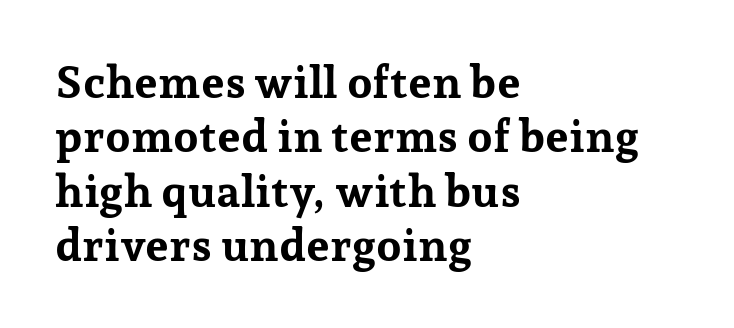
{"serif": "yes", "italic": "no", "bold": "yes", "weight": "bold", "width": "normal", "stroke_contrast": "low", "x_height": "medium", "monospaced": "no", "underline": "no", "align": "left", "line_spacing_ratio": 1.21, "letter_spacing": "normal", "letter_spacing_em": 0.0, "glyph_px": 45}
